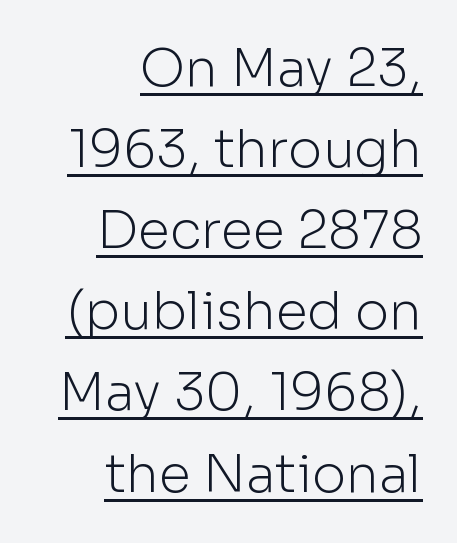
{"serif": "no", "italic": "no", "bold": "no", "weight": "light", "width": "normal", "stroke_contrast": "low", "x_height": "medium", "monospaced": "no", "underline": "yes", "align": "right", "line_spacing": "normal", "line_spacing_ratio": 1.56, "letter_spacing": "normal", "letter_spacing_em": 0.0, "glyph_px": 52}
